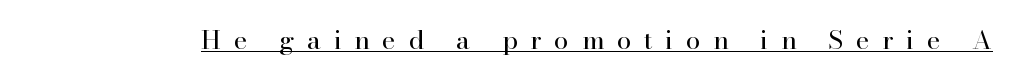
Q: Is the text bold? A: No.
Q: Is the text italic (slanted)? A: No, it is upright.
Q: Is the text underlined? A: Yes.
Q: Is the spacing between letters normal or unusually wide? A: Unusually wide.
